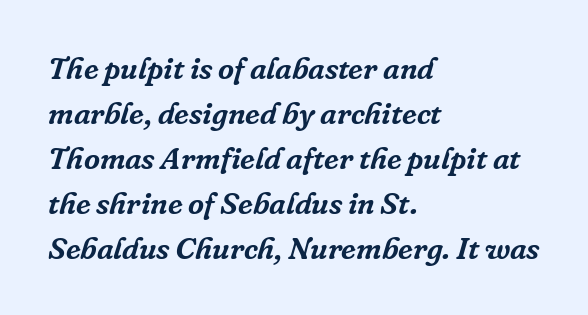
Note the varied advance widths — an 'i' is clearly narrower than an 'm'. Rule under the text: the space is simply empty. Regular leading. Line starts are locked; line ends wander. The axis of the letterforms is tilted away from vertical.
